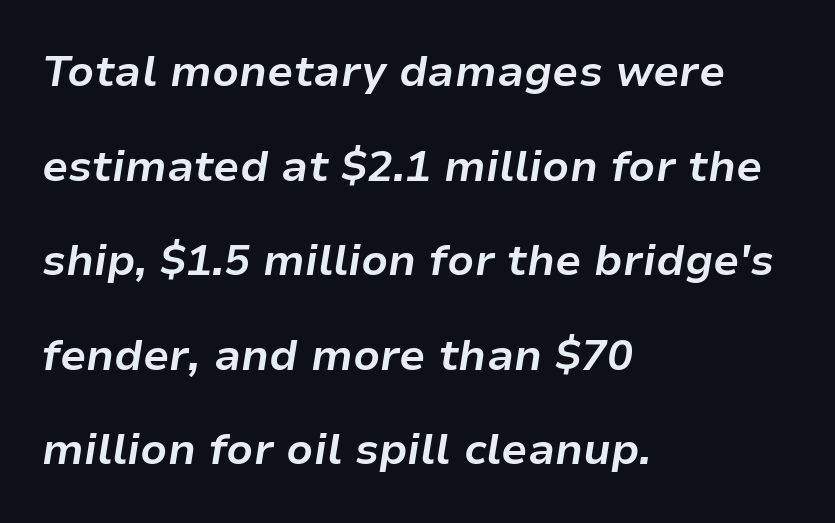
The image shows 43 px bold type, italic (leaning right); set left-aligned, loose line spacing (2.2x), normal letter spacing, not underlined; low stroke contrast and a medium x-height.
